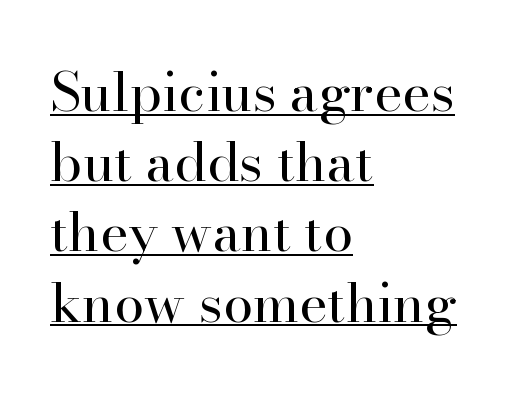
Q: Is the text bold? A: No.
Q: Is the text italic (slanted)? A: No, it is upright.
Q: Is the typeface a serif or a sans-serif typeface? A: Serif.
Q: Is the text underlined? A: Yes.
Q: How is the paragraph aligned? A: Left-aligned.
Q: Is the spacing between letters normal or unusually wide? A: Normal.
Q: Is the spacing between lines tight, normal or loose? A: Normal.
Q: Width (condensed, normal, or wide)? A: Normal.
Q: Stroke contrast? A: High.
Q: x-height? A: Small.
Q: Monospaced? A: No.
